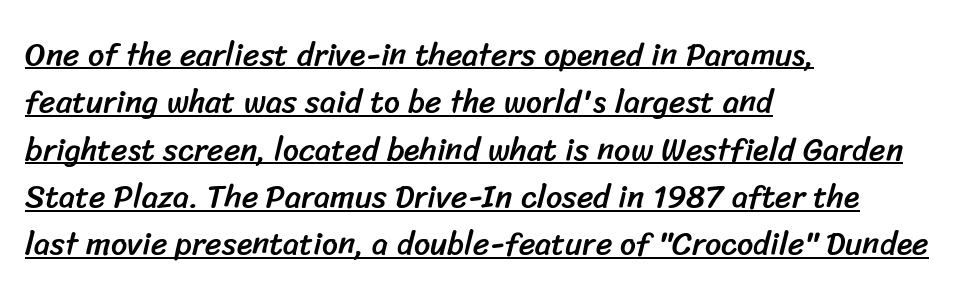
{"serif": "no", "width": "normal", "stroke_contrast": "low", "x_height": "medium", "monospaced": "no", "underline": "yes", "align": "left", "line_spacing": "normal", "line_spacing_ratio": 1.48, "letter_spacing": "normal", "letter_spacing_em": 0.0, "glyph_px": 32}
